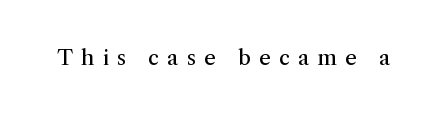
Designer's note — italics off, roman on. Summary of weight: not heavy and not bold. Observe the wide spacing: letters keep a clear distance from each other. Clear beneath every line of the passage.
